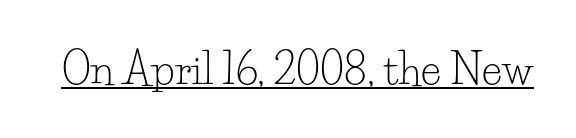
Q: Is the text bold? A: No.
Q: Is the text italic (slanted)? A: No, it is upright.
Q: Is the typeface a serif or a sans-serif typeface? A: Serif.
Q: Is the text underlined? A: Yes.
Q: Is the spacing between letters normal or unusually wide? A: Normal.
Q: Width (condensed, normal, or wide)? A: Normal.
Q: Stroke contrast? A: Low.
Q: x-height? A: Small.
Q: Monospaced? A: No.
